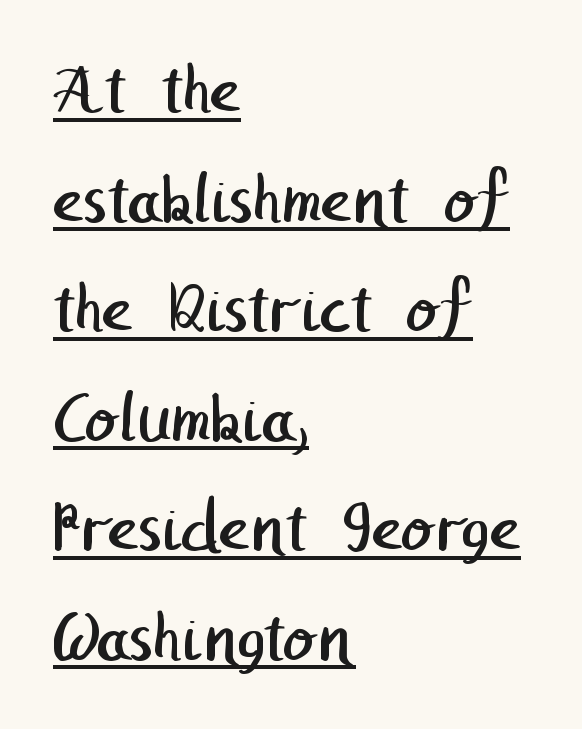
{"serif": "no", "bold": "no", "weight": "regular", "width": "normal", "stroke_contrast": "low", "x_height": "medium", "underline": "yes", "align": "left", "line_spacing": "normal", "line_spacing_ratio": 1.48, "letter_spacing": "normal", "letter_spacing_em": 0.0, "glyph_px": 74}
